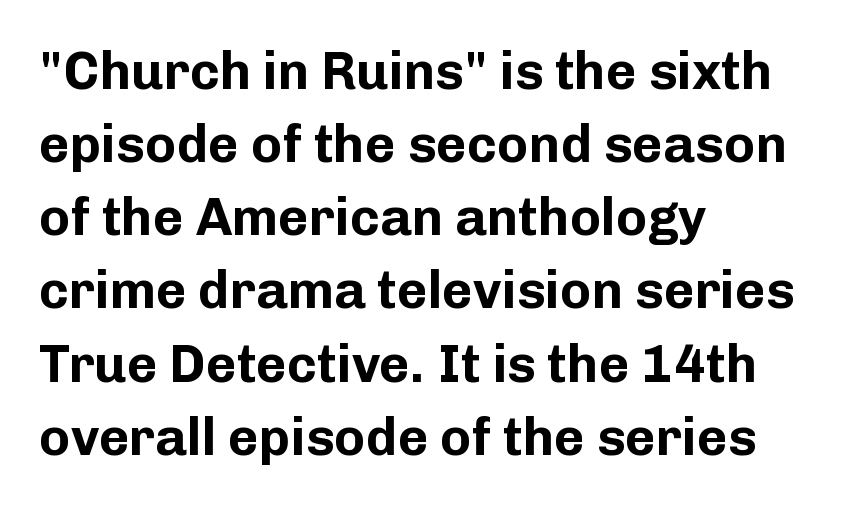
Q: Is the text bold? A: Yes.
Q: Is the text italic (slanted)? A: No, it is upright.
Q: Is the typeface a serif or a sans-serif typeface? A: Sans-serif.
Q: Is the text underlined? A: No.
Q: How is the paragraph aligned? A: Left-aligned.
Q: Is the spacing between letters normal or unusually wide? A: Normal.
Q: Is the spacing between lines tight, normal or loose? A: Normal.
Q: Width (condensed, normal, or wide)? A: Normal.
Q: Stroke contrast? A: Low.
Q: x-height? A: Medium.
Q: Monospaced? A: No.
